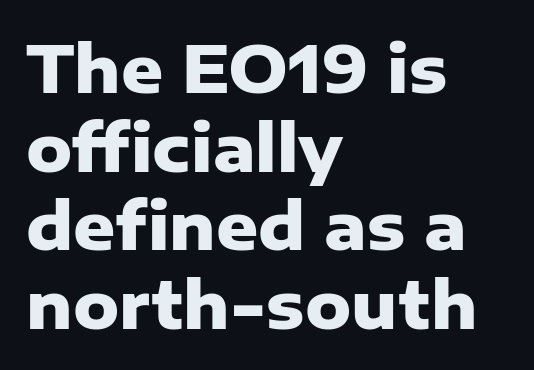
The image shows 65 px heavy sans-serif type, upright; set left-aligned, line spacing 1.21x, normal letter spacing, not underlined; low stroke contrast and a medium x-height.
